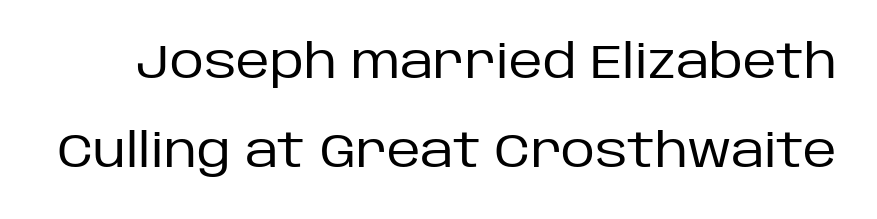
Q: Is the text bold? A: No.
Q: Is the text italic (slanted)? A: No, it is upright.
Q: Is the typeface a serif or a sans-serif typeface? A: Sans-serif.
Q: Is the text underlined? A: No.
Q: Is the spacing between letters normal or unusually wide? A: Normal.
Q: Width (condensed, normal, or wide)? A: Normal.
Q: Stroke contrast? A: Low.
Q: x-height? A: Large.
Q: Monospaced? A: No.
